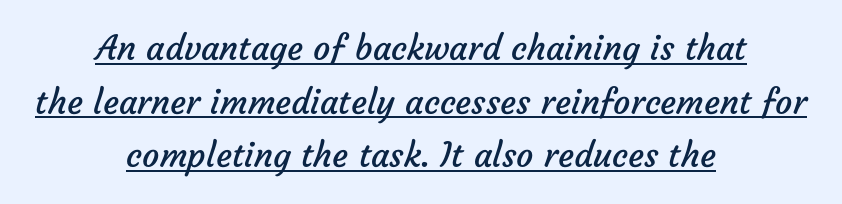
The image shows 34 px regular-weight sans-serif type; set centered, normal line spacing (1.58x), normal letter spacing, underlined; low stroke contrast and a medium x-height.
